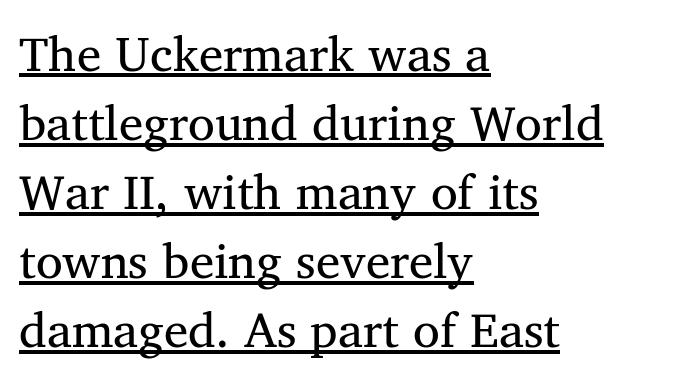
Q: Is the text italic (slanted)? A: No, it is upright.
Q: Is the typeface a serif or a sans-serif typeface? A: Serif.
Q: Is the text underlined? A: Yes.
Q: How is the paragraph aligned? A: Left-aligned.
Q: Is the spacing between letters normal or unusually wide? A: Normal.
Q: Is the spacing between lines tight, normal or loose? A: Normal.
Q: Width (condensed, normal, or wide)? A: Normal.
Q: Stroke contrast? A: Medium.
Q: x-height? A: Medium.
Q: Monospaced? A: No.
